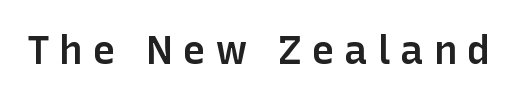
The designer went with a sans here, leaving each stem footless. Notice how the stems are strictly vertical — no italics here. Letter spacing: wide. The area under the type is left untouched. Typographic density is moderately raised because the face is semibold.
